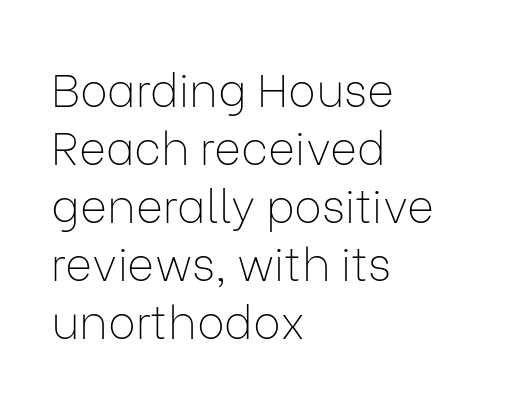
The font family rendered here belongs to the sans-serif group. The letters stand straight up with perfectly vertical stems. The gaps between neighbouring characters are ordinary and unremarkable. Typeset ragged right — the left edge is the straight one.
